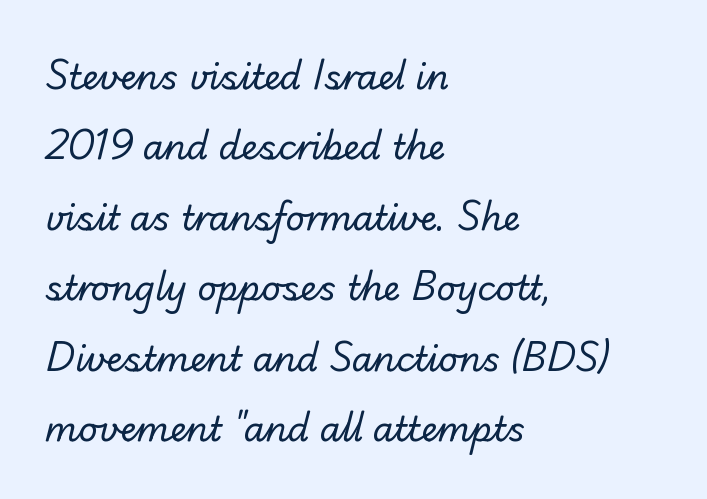
Honestly, the rows look like they've been pulled way apart. The rag falls on the right side of this text block. The letterforms sit at book weight or below. Proportional: the letters do not fall into vertical columns. The specimen omits any rule beneath the text block's lines. The characters display no serif detailing; their extremities are plain.
